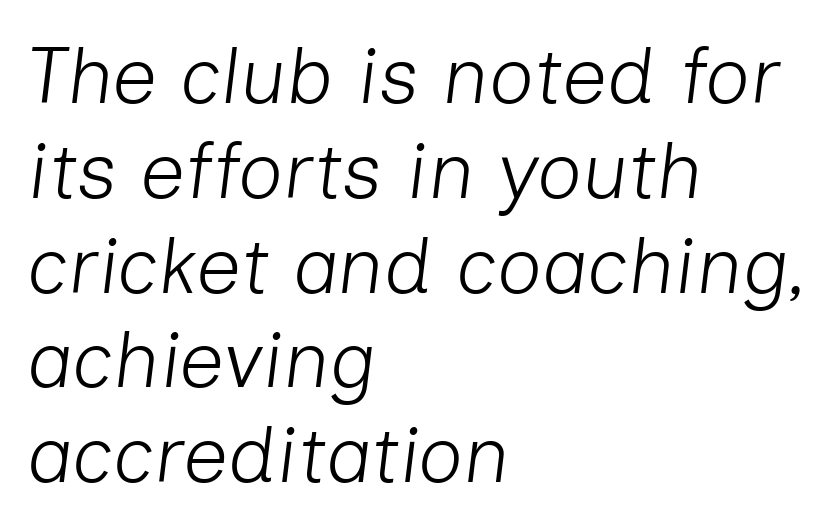
Glyph-to-glyph distance matches everyday printed text. Just letters on the line, the space beneath them empty. Stems here are at most as thick as an everyday book face. These lines are rendered in a variable-pitch font.
